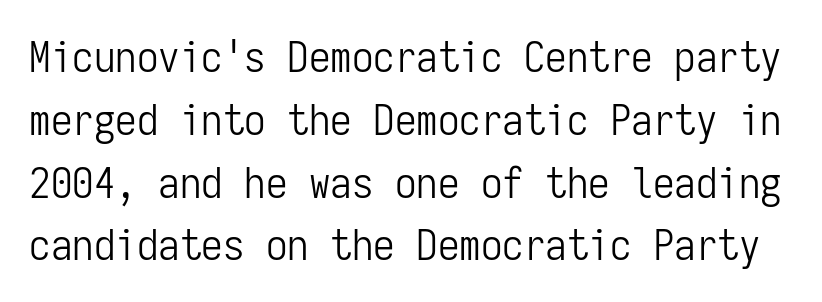
{"serif": "no", "italic": "no", "bold": "no", "weight": "light", "width": "condensed", "stroke_contrast": "low", "x_height": "medium", "monospaced": "yes", "underline": "no", "line_spacing": "normal", "line_spacing_ratio": 1.46, "letter_spacing": "normal", "letter_spacing_em": 0.0, "glyph_px": 43}
